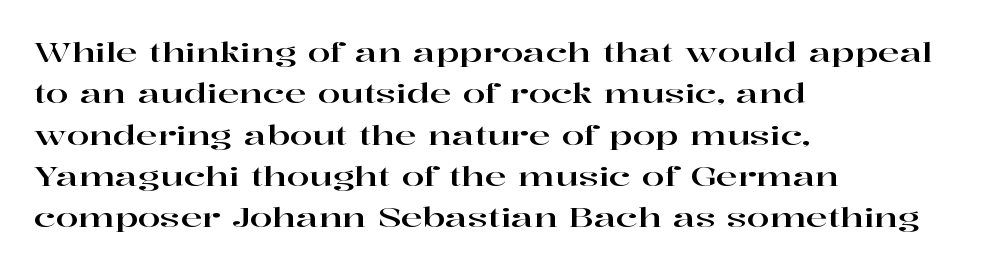
{"italic": "no", "underline": "no", "align": "left", "line_spacing": "normal", "line_spacing_ratio": 1.59, "letter_spacing": "normal", "letter_spacing_em": 0.0, "glyph_px": 26}
